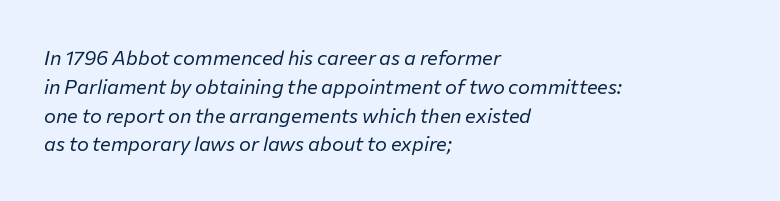
{"italic": "yes", "lean": "right", "slant_degrees": 12, "bold": "no", "underline": "no", "align": "left", "line_spacing": "normal", "line_spacing_ratio": 1.44, "letter_spacing": "normal", "letter_spacing_em": 0.0, "glyph_px": 20}
